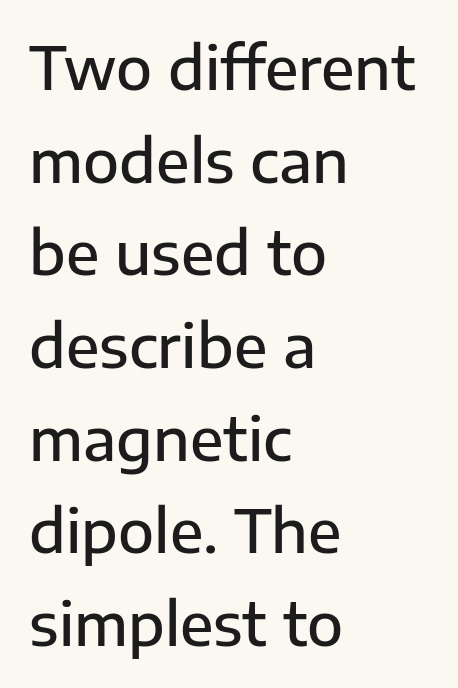
Line beginnings align vertically; line endings do not. Compared with typical body copy, the letter spacing here is the same. The glyphs are unaccompanied by any horizontal stroke below them. Does the type have serifs? No, each stem ends abruptly. Caption: semibold face, moderately heavy strokes.
